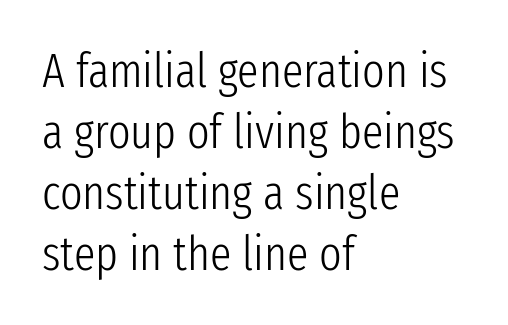
{"serif": "no", "italic": "no", "bold": "no", "weight": "light", "width": "condensed", "stroke_contrast": "low", "x_height": "medium", "monospaced": "no", "underline": "no", "align": "left", "line_spacing": "normal", "line_spacing_ratio": 1.27, "letter_spacing": "normal", "letter_spacing_em": 0.0, "glyph_px": 48}
